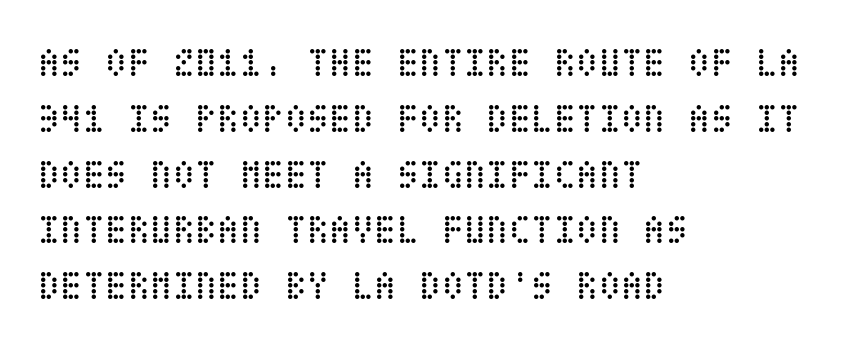
The image shows 41 px regular-weight, condensed type, upright; set left-aligned, normal line spacing (1.36x), normal letter spacing, not underlined; low stroke contrast and a large x-height.
